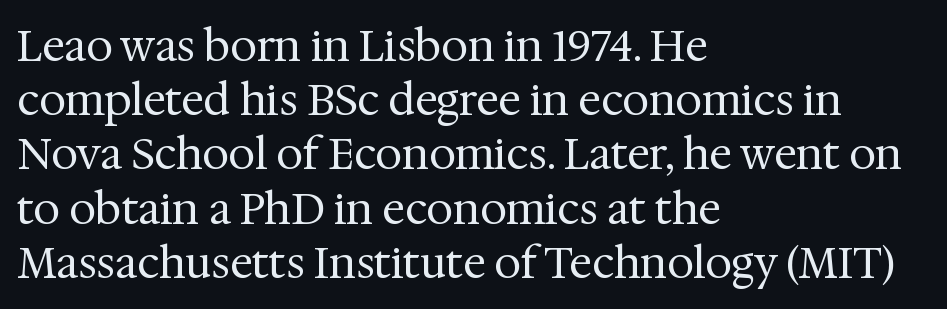
{"serif": "yes", "italic": "no", "bold": "no", "weight": "regular", "width": "normal", "stroke_contrast": "medium", "x_height": "medium", "monospaced": "no", "underline": "no", "align": "left", "line_spacing": "normal", "line_spacing_ratio": 1.26, "letter_spacing": "normal", "letter_spacing_em": 0.0, "glyph_px": 43}
